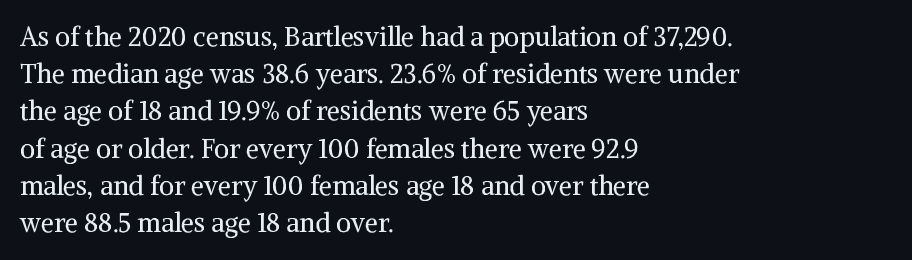
{"italic": "no", "bold": "no", "underline": "no", "align": "left", "line_spacing": "normal", "line_spacing_ratio": 1.43, "letter_spacing": "normal", "letter_spacing_em": 0.0, "glyph_px": 26}
